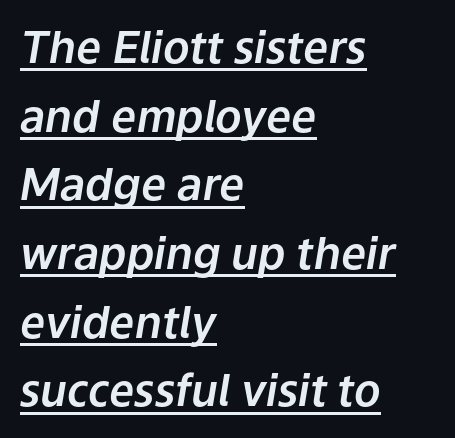
{"italic": "yes", "lean": "right", "slant_degrees": 9, "width": "normal", "stroke_contrast": "low", "x_height": "medium", "monospaced": "no", "underline": "yes", "align": "left", "line_spacing": "normal", "line_spacing_ratio": 1.56, "letter_spacing": "normal", "letter_spacing_em": 0.0, "glyph_px": 44}
